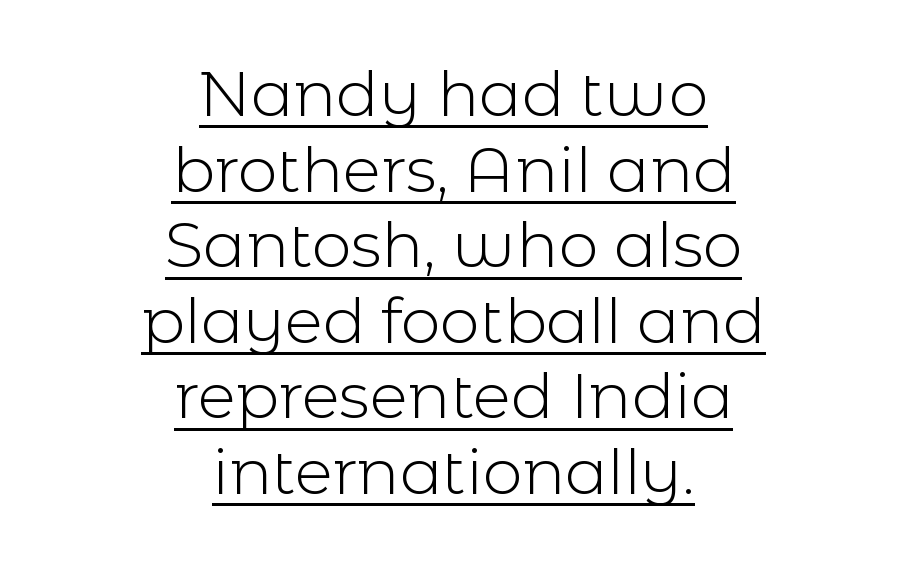
The image shows 63 px light sans-serif type, upright; set centered, line spacing 1.2x, normal letter spacing, underlined; a medium x-height.
